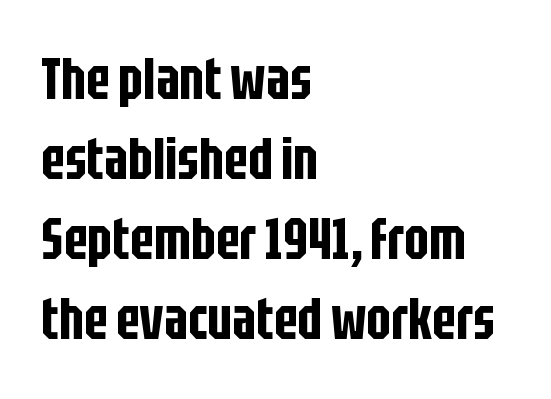
{"serif": "no", "italic": "no", "width": "condensed", "stroke_contrast": "low", "x_height": "large", "monospaced": "no", "underline": "no", "align": "left", "line_spacing": "normal", "line_spacing_ratio": 1.38, "letter_spacing": "normal", "letter_spacing_em": 0.0, "glyph_px": 58}
